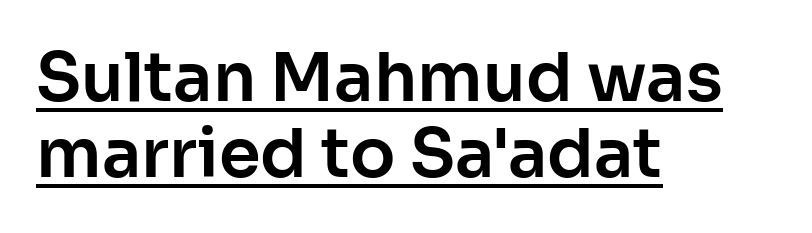
Q: Is the text italic (slanted)? A: No, it is upright.
Q: Is the typeface a serif or a sans-serif typeface? A: Sans-serif.
Q: Is the text underlined? A: Yes.
Q: How is the paragraph aligned? A: Left-aligned.
Q: Is the spacing between letters normal or unusually wide? A: Normal.
Q: Is the spacing between lines tight, normal or loose? A: Tight.
Q: Width (condensed, normal, or wide)? A: Normal.
Q: Stroke contrast? A: Low.
Q: x-height? A: Medium.
Q: Monospaced? A: No.
